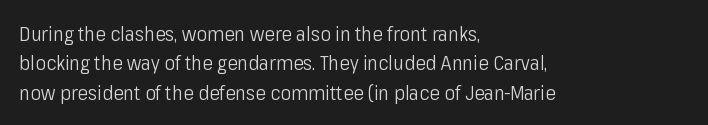
The image shows 20 px text type, upright; set left-aligned, normal line spacing (1.47x), normal letter spacing, not underlined.
